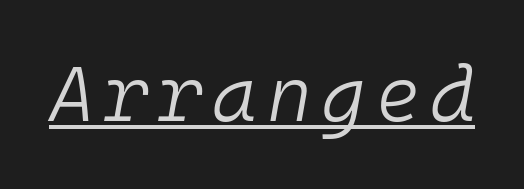
Q: Is the text bold? A: No.
Q: Is the text italic (slanted)? A: Yes, it leans right by about 10 degrees.
Q: Is the text underlined? A: Yes.
Q: Width (condensed, normal, or wide)? A: Normal.
Q: Stroke contrast? A: Low.
Q: x-height? A: Medium.
Q: Monospaced? A: Yes.
